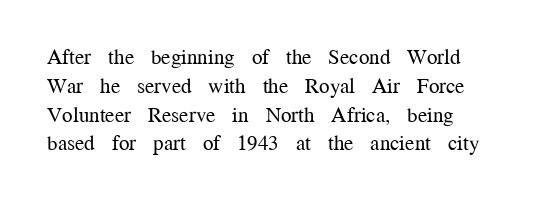
Q: Is the text bold? A: No.
Q: Is the text italic (slanted)? A: No, it is upright.
Q: Is the text underlined? A: No.
Q: Is the spacing between letters normal or unusually wide? A: Normal.
Q: Is the spacing between lines tight, normal or loose? A: Normal.
